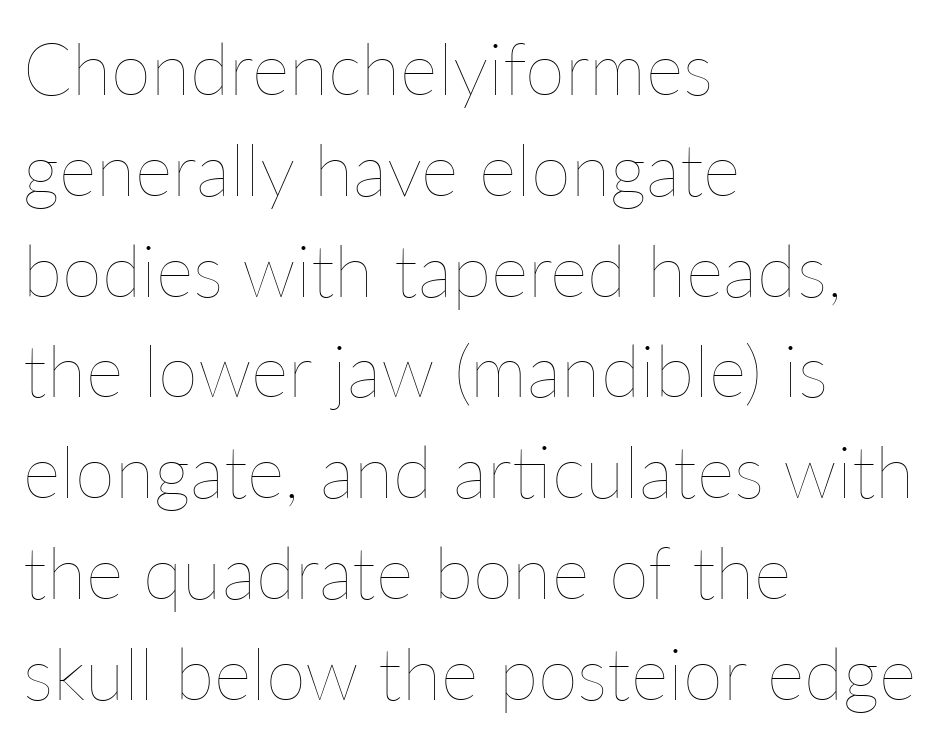
The image shows 72 px thin type, upright; set left-aligned, normal line spacing (1.4x), normal letter spacing, not underlined; low stroke contrast and a medium x-height.
